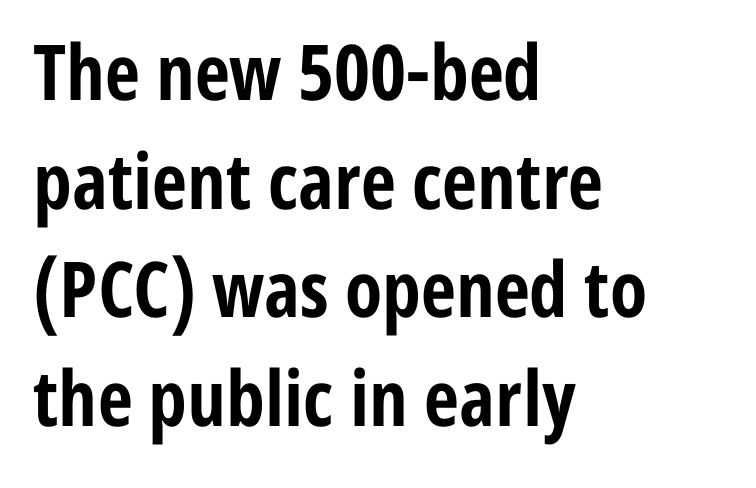
{"serif": "no", "italic": "no", "bold": "yes", "weight": "bold", "width": "condensed", "stroke_contrast": "low", "x_height": "medium", "monospaced": "no", "underline": "no", "align": "left", "line_spacing": "normal", "line_spacing_ratio": 1.41, "letter_spacing": "normal", "letter_spacing_em": 0.0, "glyph_px": 77}
